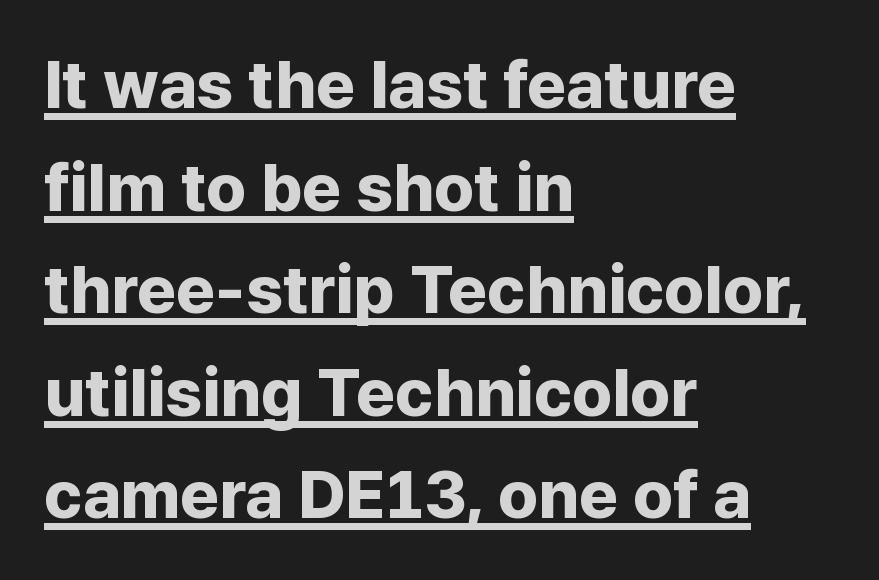
{"serif": "no", "italic": "no", "bold": "yes", "weight": "bold", "width": "normal", "stroke_contrast": "low", "x_height": "medium", "monospaced": "no", "underline": "yes", "align": "left", "line_spacing": "normal", "line_spacing_ratio": 1.53, "letter_spacing": "normal", "letter_spacing_em": 0.0, "glyph_px": 67}
